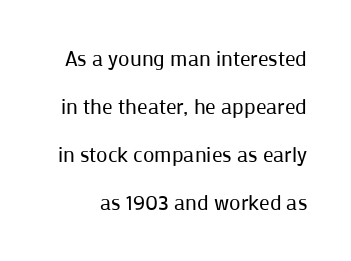
The image shows 21 px text type, upright; set loose line spacing (2.29x), normal letter spacing, not underlined.
